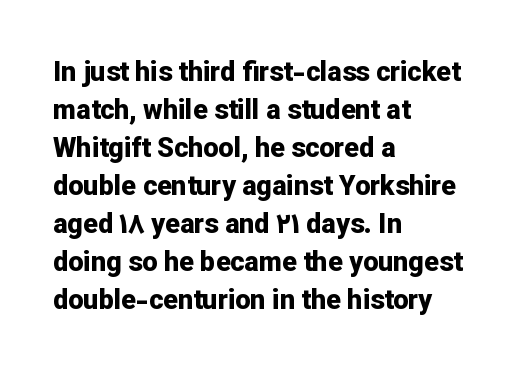
Nothing unusual about the tracking: characters are spaced as the font intends. Glance below the letters and you will spot only blank space. Designer's note — italics off, roman on. Alignment: flush left.
